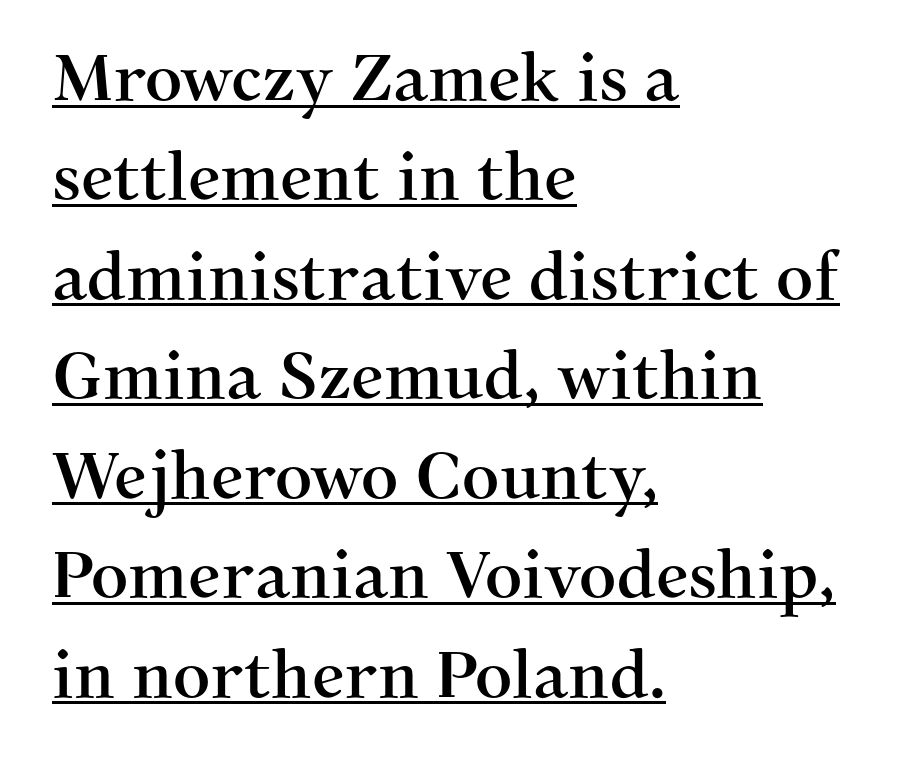
The image shows 65 px serif type, upright; set left-aligned, normal line spacing (1.53x), normal letter spacing, underlined; medium stroke contrast and a medium x-height.
